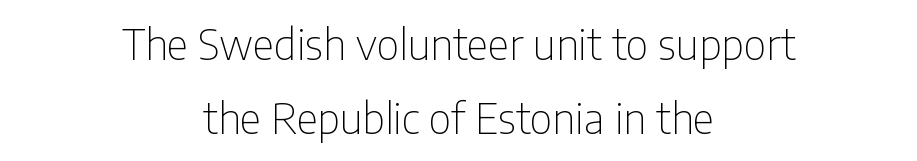
{"serif": "no", "italic": "no", "bold": "no", "weight": "thin", "width": "condensed", "stroke_contrast": "low", "x_height": "medium", "monospaced": "no", "underline": "no", "align": "center", "line_spacing_ratio": 1.77, "letter_spacing": "normal", "letter_spacing_em": 0.0, "glyph_px": 42}
